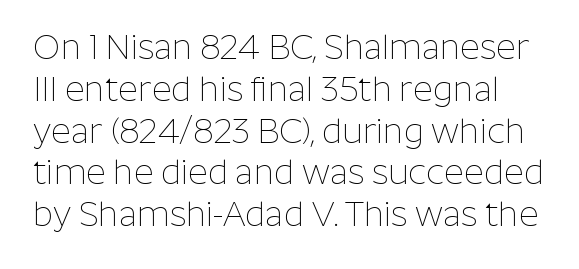
The image shows 34 px thin sans-serif type, upright; set line spacing 1.23x, normal letter spacing, not underlined; low stroke contrast and a medium x-height.
